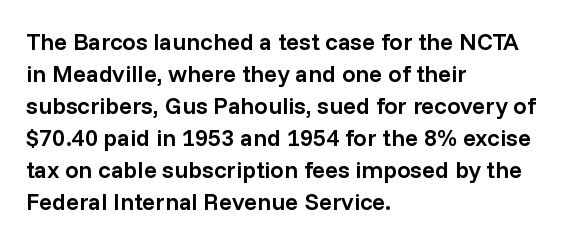
{"italic": "no", "bold": "semi", "underline": "no", "align": "left", "line_spacing": "normal", "line_spacing_ratio": 1.33, "letter_spacing": "normal", "letter_spacing_em": 0.0, "glyph_px": 24}
